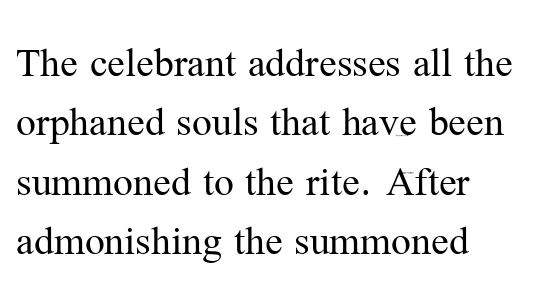
{"serif": "yes", "italic": "no", "bold": "no", "weight": "regular", "width": "normal", "stroke_contrast": "medium", "x_height": "medium", "monospaced": "no", "underline": "no", "align": "left", "line_spacing": "normal", "line_spacing_ratio": 1.35, "letter_spacing": "normal", "letter_spacing_em": 0.0, "glyph_px": 44}
